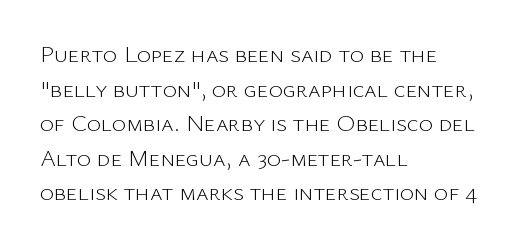
Regarding leading, the lines here are spaced in the standard way. The letters look calm and open, with moderate or lighter stems. Layout note: lines flush left. The rendering keeps characters at their native spacing. The lettering stays uniformly vertical, giving the passage a roman look. Underline: absent.
